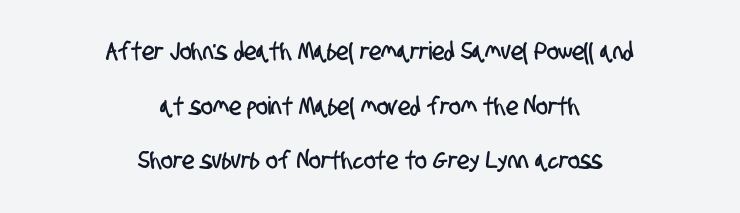
Words appear dense and cohesive because spacing is normal. Casual observation: everything's sitting right in the middle. Underline: absent. You could fit nearly another row in the gap between these rows.
